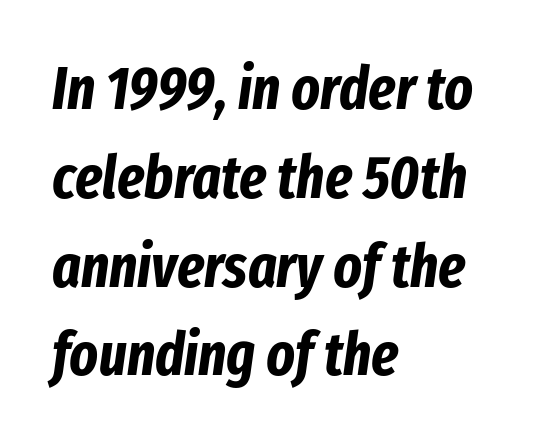
Q: Is the text bold? A: Yes.
Q: Is the text italic (slanted)? A: Yes, it leans right by about 8 degrees.
Q: Is the text underlined? A: No.
Q: How is the paragraph aligned? A: Left-aligned.
Q: Is the spacing between letters normal or unusually wide? A: Normal.
Q: Is the spacing between lines tight, normal or loose? A: Normal.
Q: Width (condensed, normal, or wide)? A: Condensed.
Q: Stroke contrast? A: Low.
Q: x-height? A: Medium.
Q: Monospaced? A: No.
